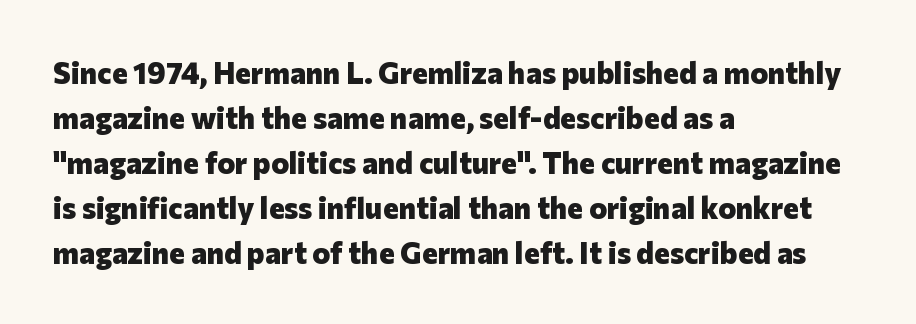
Q: Is the text bold? A: Yes.
Q: Is the text italic (slanted)? A: No, it is upright.
Q: Is the typeface a serif or a sans-serif typeface? A: Sans-serif.
Q: Is the text underlined? A: No.
Q: How is the paragraph aligned? A: Left-aligned.
Q: Is the spacing between letters normal or unusually wide? A: Normal.
Q: Is the spacing between lines tight, normal or loose? A: Normal.
Q: Width (condensed, normal, or wide)? A: Normal.
Q: Stroke contrast? A: Low.
Q: x-height? A: Medium.
Q: Monospaced? A: No.
